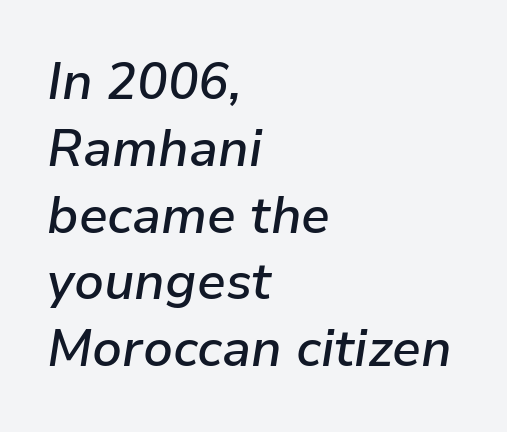
Q: Is the text bold? A: Semi-bold.
Q: Is the text italic (slanted)? A: Yes, it leans right by about 9 degrees.
Q: Is the text underlined? A: No.
Q: How is the paragraph aligned? A: Left-aligned.
Q: Is the spacing between letters normal or unusually wide? A: Normal.
Q: Is the spacing between lines tight, normal or loose? A: Normal.
Q: Width (condensed, normal, or wide)? A: Normal.
Q: Stroke contrast? A: Low.
Q: x-height? A: Medium.
Q: Monospaced? A: No.
